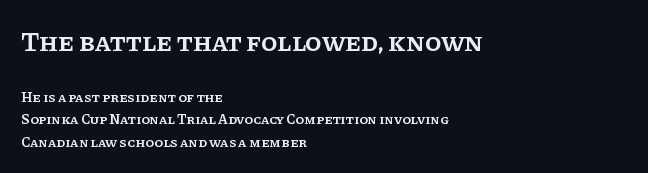
{"italic": "no", "bold": "semi", "underline": "no", "align": "left", "line_spacing": "normal", "line_spacing_ratio": 1.6, "letter_spacing": "normal", "letter_spacing_em": 0.0, "larger_block": "first", "size_ratio": 1.93, "glyph_px": 27}
